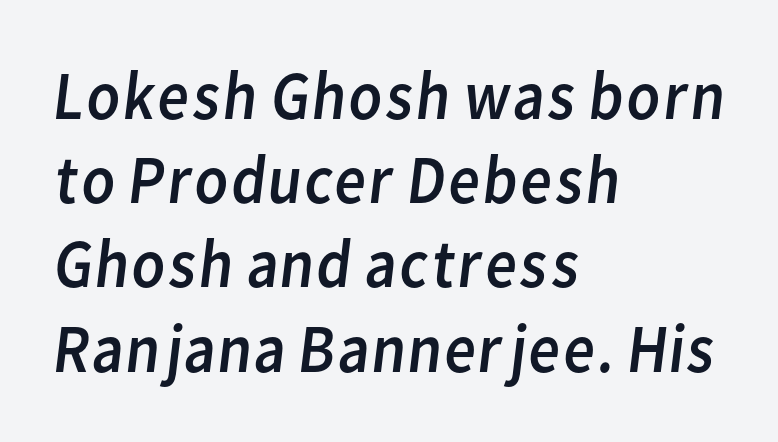
The image shows 69 px regular-weight sans-serif type; set left-aligned, line spacing 1.22x, normal letter spacing, not underlined; low stroke contrast and a medium x-height.
